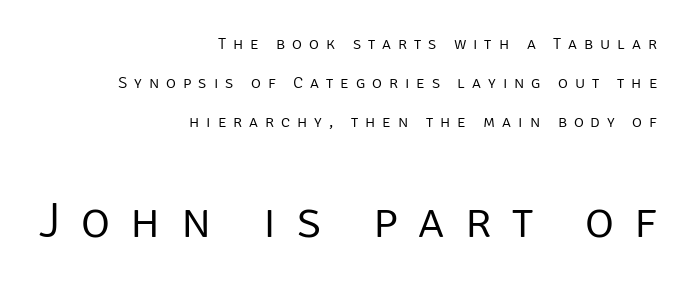
Q: Is the text bold? A: No.
Q: Is the text italic (slanted)? A: No, it is upright.
Q: Is the typeface a serif or a sans-serif typeface? A: Sans-serif.
Q: Is the text underlined? A: No.
Q: How is the paragraph aligned? A: Right-aligned.
Q: Is the spacing between letters normal or unusually wide? A: Unusually wide.
Q: Is the spacing between lines tight, normal or loose? A: Loose.
Q: Which block of text is set in a larger size, the first (top) or the second (bottom)? A: The second (bottom) one.
Q: Width (condensed, normal, or wide)? A: Normal.
Q: Stroke contrast? A: Low.
Q: x-height? A: Large.
Q: Monospaced? A: No.
